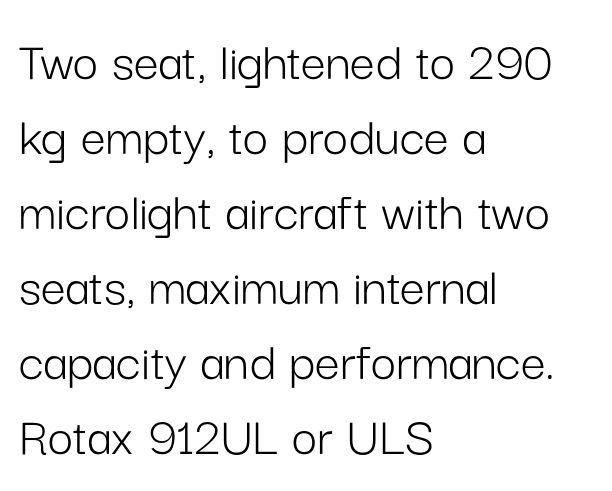
Serifs: no, the terminals of the letterforms are clean. The lines are quadded left. Clear beneath every line of the passage. Heft: none added — not bold. The font's upright variant was chosen for this text.
